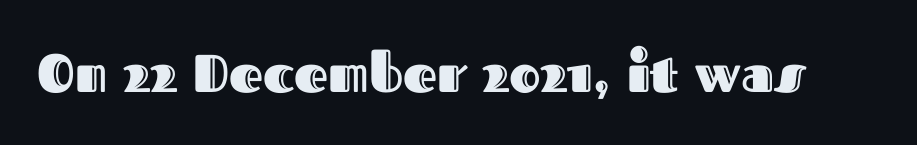
Q: Is the text italic (slanted)? A: No, it is upright.
Q: Is the text underlined? A: No.
Q: Is the spacing between letters normal or unusually wide? A: Normal.
Q: Width (condensed, normal, or wide)? A: Normal.
Q: x-height? A: Medium.
Q: Monospaced? A: No.
